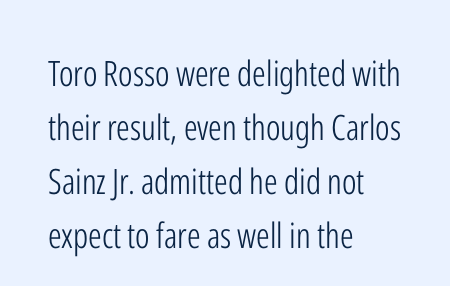
The image shows 35 px light, condensed sans-serif type, upright; set left-aligned, normal line spacing (1.54x), normal letter spacing, not underlined; low stroke contrast and a medium x-height.
